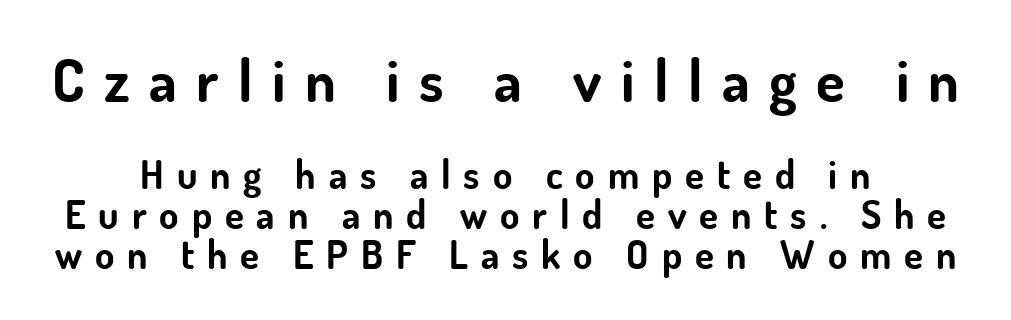
Heavy, bold letterforms. The block of text is dense from top to bottom, with scant space between rows. The specimen reads as upright at a glance. Bigger letters appear in the top chunk; the bottom chunk is reduced.
